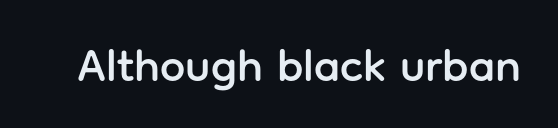
{"serif": "no", "italic": "no", "width": "normal", "stroke_contrast": "low", "x_height": "medium", "monospaced": "no", "underline": "no", "letter_spacing": "normal", "letter_spacing_em": 0.0, "glyph_px": 45}
